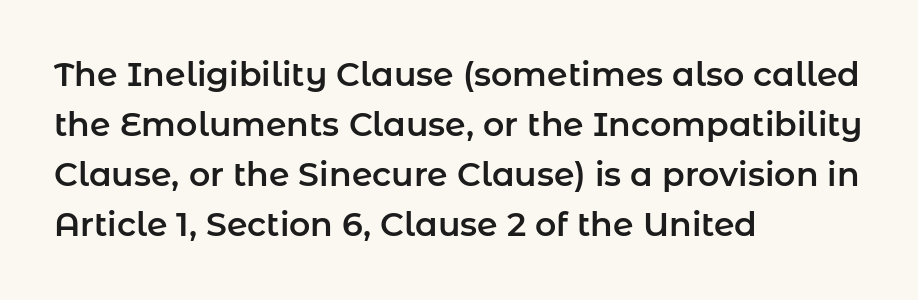
No word sits above an underline. Tall strokes in this sample are plumb rather than angled. Do the characters align in a grid? No, the font is proportional. Serifs: no, the terminals of the letterforms are clean.
